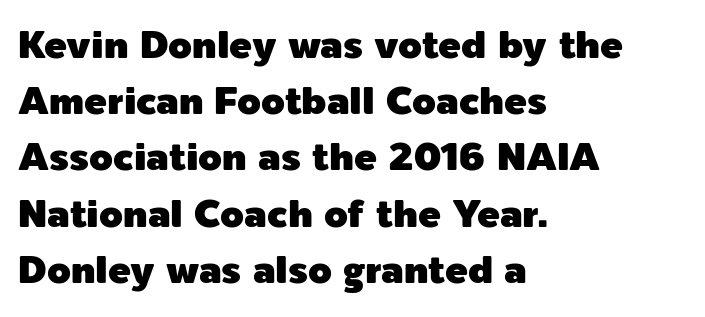
Q: Is the text italic (slanted)? A: No, it is upright.
Q: Is the typeface a serif or a sans-serif typeface? A: Sans-serif.
Q: Is the text underlined? A: No.
Q: How is the paragraph aligned? A: Left-aligned.
Q: Is the spacing between letters normal or unusually wide? A: Normal.
Q: Is the spacing between lines tight, normal or loose? A: Normal.
Q: Width (condensed, normal, or wide)? A: Normal.
Q: x-height? A: Medium.
Q: Monospaced? A: No.
